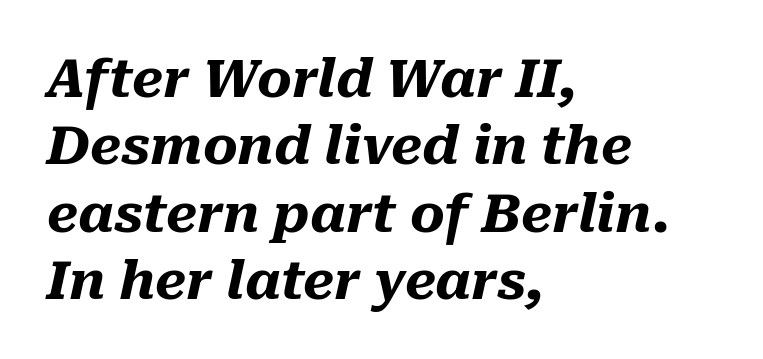
The image shows 53 px heavy type, italic (leaning right); set left-aligned, normal line spacing (1.27x), normal letter spacing, not underlined; medium stroke contrast and a medium x-height.
